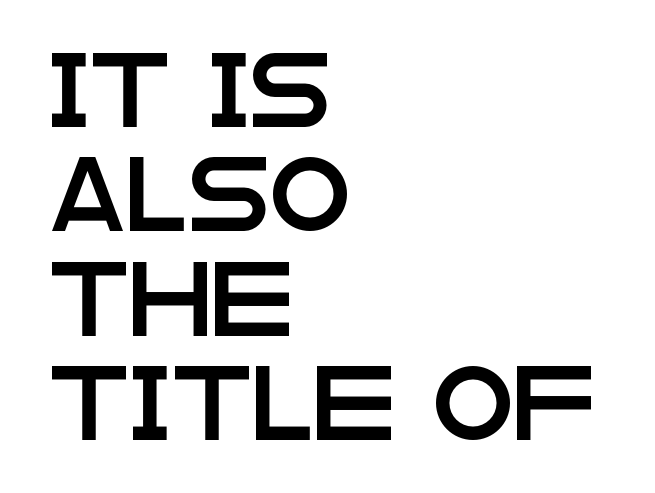
{"serif": "no", "italic": "no", "width": "wide", "stroke_contrast": "low", "x_height": "large", "monospaced": "no", "underline": "no", "align": "left", "line_spacing": "normal", "line_spacing_ratio": 1.41, "letter_spacing": "normal", "letter_spacing_em": 0.0, "glyph_px": 74}
